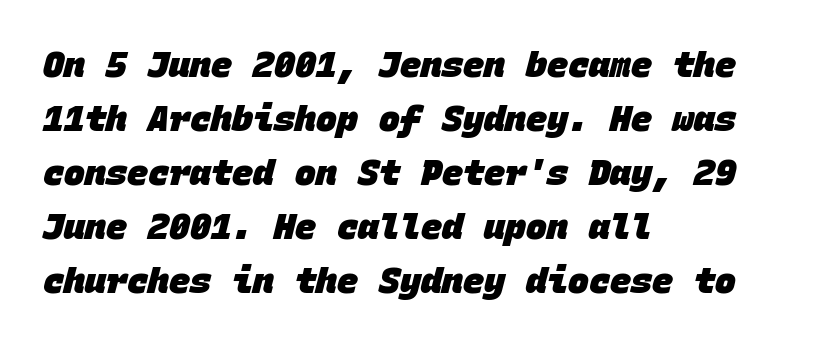
The image shows 35 px heavy sans-serif type, monospaced; set left-aligned, normal line spacing (1.54x), normal letter spacing, not underlined; low stroke contrast and a large x-height.
